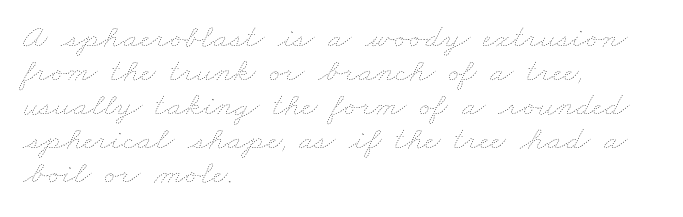
{"bold": "no", "weight": "thin", "width": "wide", "stroke_contrast": "low", "x_height": "small", "monospaced": "no", "underline": "no", "align": "left", "line_spacing": "tight", "line_spacing_ratio": 1.0, "letter_spacing": "normal", "letter_spacing_em": 0.0, "glyph_px": 34}
